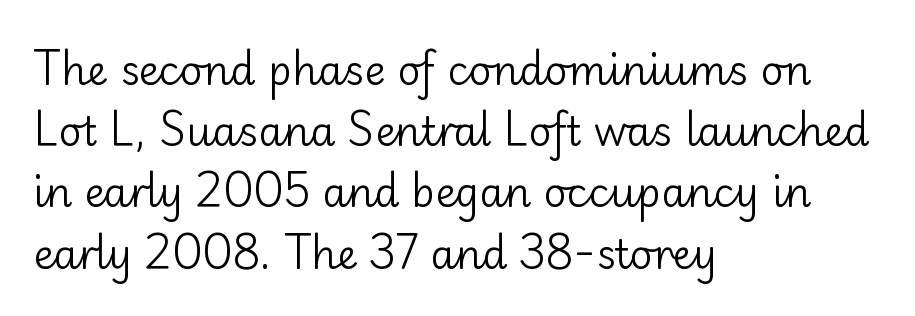
{"serif": "no", "italic": "no", "bold": "no", "weight": "regular", "width": "normal", "stroke_contrast": "low", "x_height": "small", "monospaced": "no", "underline": "no", "align": "left", "line_spacing": "normal", "line_spacing_ratio": 1.53, "letter_spacing": "normal", "letter_spacing_em": 0.0, "glyph_px": 40}
